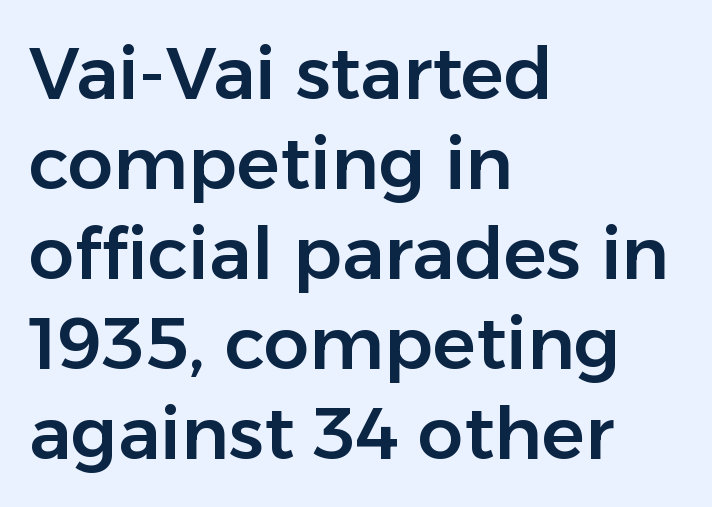
The image shows 72 px sans-serif type, upright; set left-aligned, normal line spacing (1.25x), normal letter spacing, not underlined; low stroke contrast and a medium x-height.
